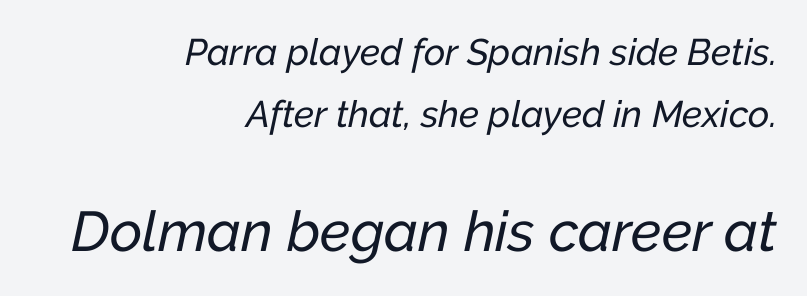
Q: Is the text italic (slanted)? A: Yes, it leans right by about 12 degrees.
Q: Is the text underlined? A: No.
Q: How is the paragraph aligned? A: Right-aligned.
Q: Is the spacing between letters normal or unusually wide? A: Normal.
Q: Is the spacing between lines tight, normal or loose? A: Normal.
Q: Which block of text is set in a larger size, the first (top) or the second (bottom)? A: The second (bottom) one.
Q: Width (condensed, normal, or wide)? A: Normal.
Q: Stroke contrast? A: Low.
Q: x-height? A: Medium.
Q: Monospaced? A: No.
